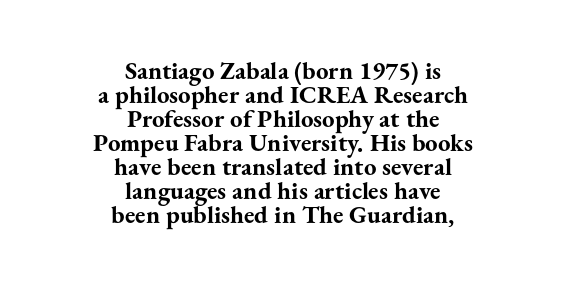
Letters rest on an invisible, unmarked baseline. Quick note: not italic, upright. The letterforms sit shoulder to shoulder at normal distance. These lines huddle together more closely than default settings would place them.
